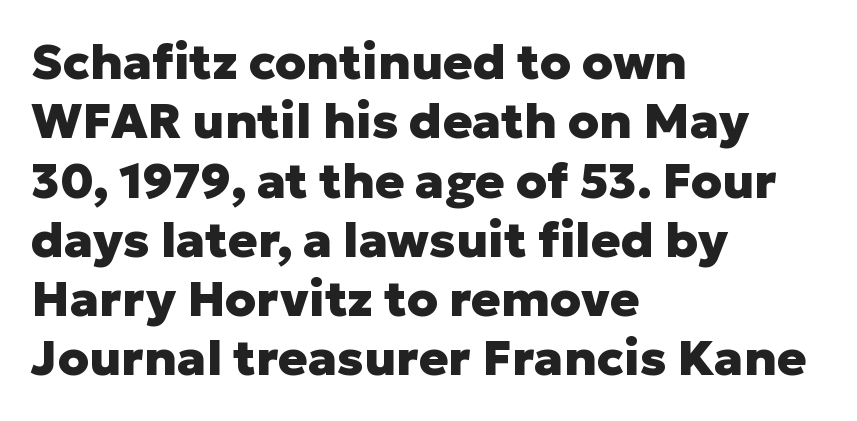
Q: Is the text bold? A: Yes.
Q: Is the text italic (slanted)? A: No, it is upright.
Q: Is the typeface a serif or a sans-serif typeface? A: Sans-serif.
Q: Is the text underlined? A: No.
Q: How is the paragraph aligned? A: Left-aligned.
Q: Is the spacing between letters normal or unusually wide? A: Normal.
Q: Width (condensed, normal, or wide)? A: Normal.
Q: Stroke contrast? A: Low.
Q: x-height? A: Medium.
Q: Monospaced? A: No.
